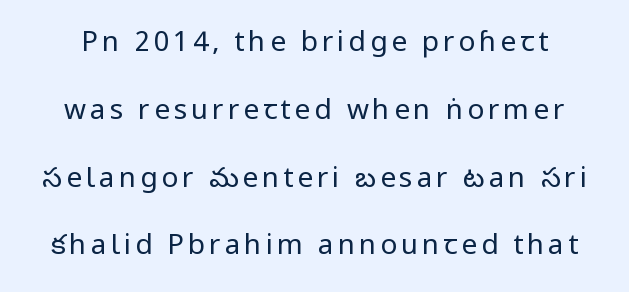
The image shows 28 px regular-weight, condensed sans-serif type, upright; set loose line spacing (2.42x), not underlined; low stroke contrast and a large x-height.
